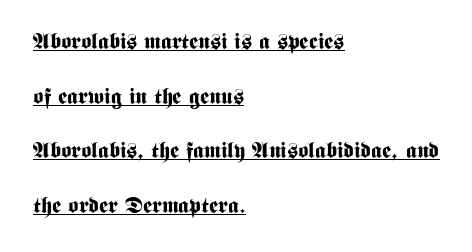
Strong, thick strokes mark this as bold type. Left-aligned paragraph, ragged on the right. Characters remain perfectly vertical along every line. This sample uses plain, unmodified letter spacing. The words here are underlined. A great deal of white space separates one row of letters from the next.
